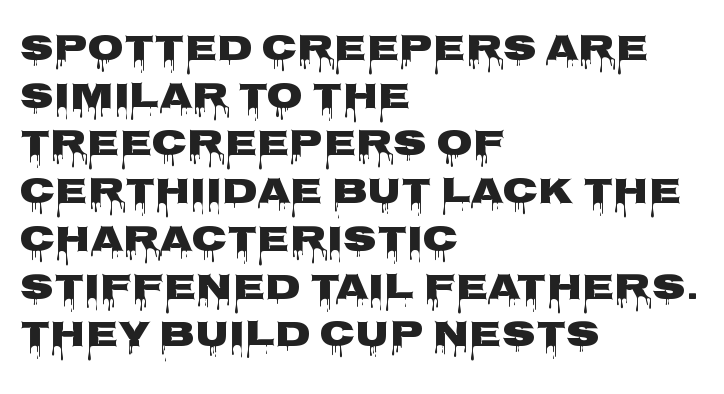
Q: Is the text bold? A: Yes.
Q: Is the text italic (slanted)? A: No, it is upright.
Q: Is the typeface a serif or a sans-serif typeface? A: Sans-serif.
Q: Is the text underlined? A: No.
Q: How is the paragraph aligned? A: Left-aligned.
Q: Is the spacing between letters normal or unusually wide? A: Normal.
Q: Is the spacing between lines tight, normal or loose? A: Normal.
Q: Width (condensed, normal, or wide)? A: Wide.
Q: Stroke contrast? A: Low.
Q: x-height? A: Large.
Q: Monospaced? A: No.
